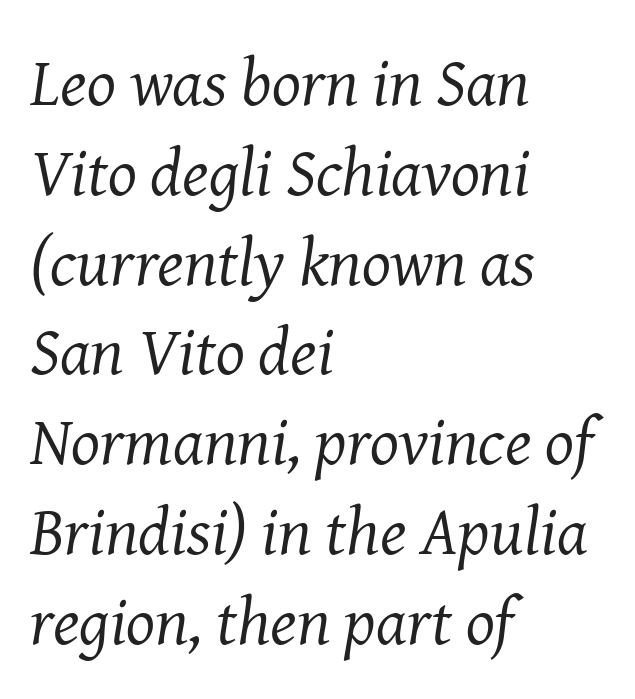
The image shows 68 px regular-weight serif type, italic (leaning right); set left-aligned, normal line spacing (1.32x), normal letter spacing, not underlined; medium stroke contrast and a medium x-height.
